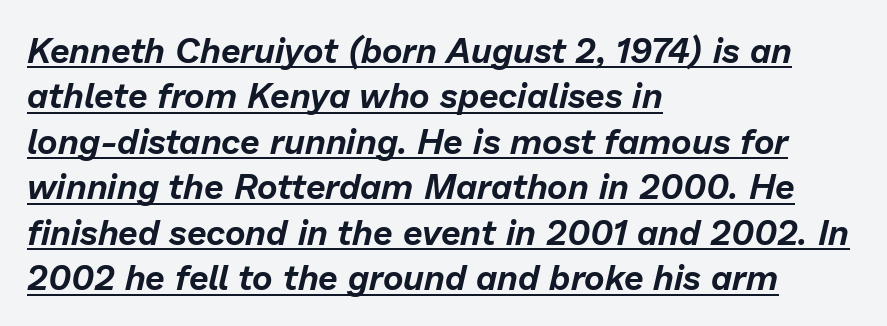
Notice how the stems are inclined rather than vertical — that's the hallmark of italics. Proportional: the letters do not fall into vertical columns. A typesetter would call this zero additional tracking. The typesetter has applied underlining to the passage shown. The typesetter chose a ragged-right arrangement here. Horizontal bands of white between lines are of average thickness.
